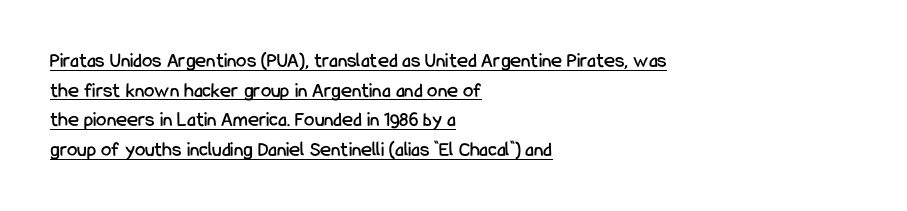
The image shows 21 px text type, upright; set left-aligned, normal line spacing (1.41x), normal letter spacing, underlined.
